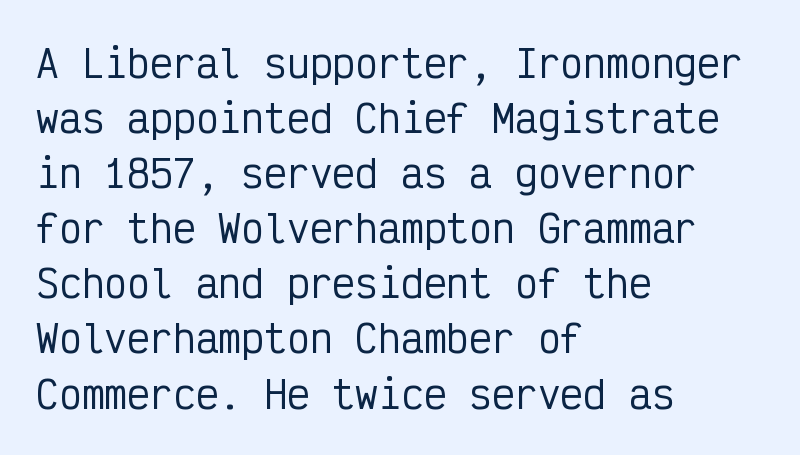
Q: Is the text italic (slanted)? A: No, it is upright.
Q: Is the typeface a serif or a sans-serif typeface? A: Sans-serif.
Q: Is the text underlined? A: No.
Q: How is the paragraph aligned? A: Left-aligned.
Q: Is the spacing between letters normal or unusually wide? A: Normal.
Q: Is the spacing between lines tight, normal or loose? A: Normal.
Q: Width (condensed, normal, or wide)? A: Condensed.
Q: Stroke contrast? A: Low.
Q: x-height? A: Medium.
Q: Monospaced? A: Yes.
